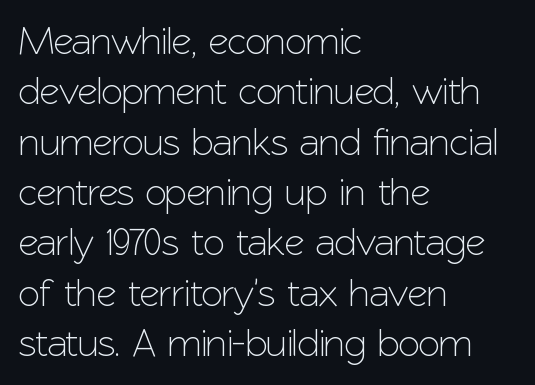
The passage shown is not underscored anywhere. These lines are rendered in a variable-pitch font. Letterform terminals end flat and unadorned throughout the passage. Line beginnings align vertically; line endings do not. You could call the tracking neutral — neither tight nor loose.
